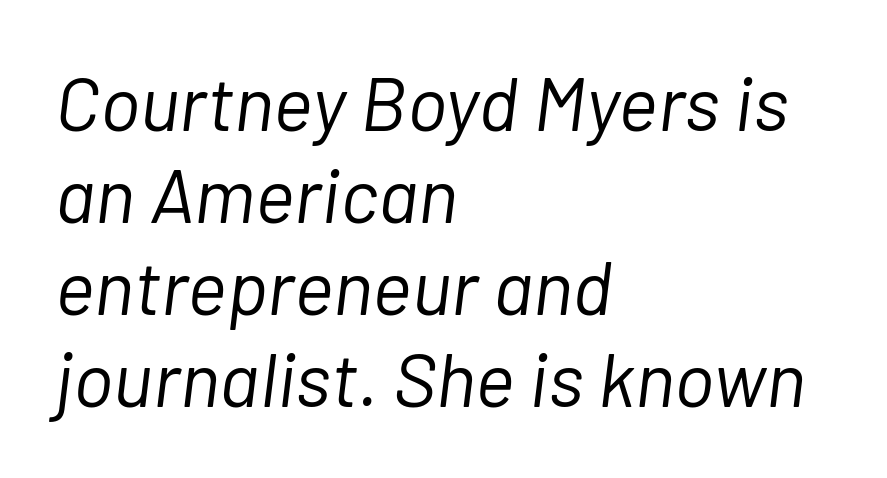
Q: Is the text bold? A: No.
Q: Is the text italic (slanted)? A: Yes, it leans right by about 7 degrees.
Q: Is the text underlined? A: No.
Q: How is the paragraph aligned? A: Left-aligned.
Q: Is the spacing between letters normal or unusually wide? A: Normal.
Q: Width (condensed, normal, or wide)? A: Normal.
Q: Stroke contrast? A: Low.
Q: x-height? A: Medium.
Q: Monospaced? A: No.
